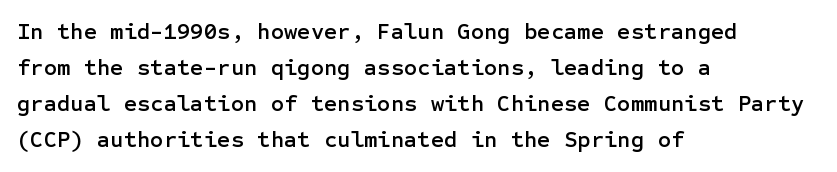
The image shows 23 px text type, upright; set left-aligned, normal line spacing (1.57x), normal letter spacing, not underlined.
